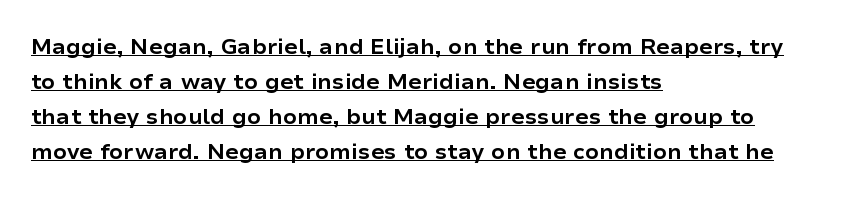
Q: Is the text bold? A: Yes.
Q: Is the text italic (slanted)? A: No, it is upright.
Q: Is the text underlined? A: Yes.
Q: How is the paragraph aligned? A: Left-aligned.
Q: Is the spacing between letters normal or unusually wide? A: Normal.
Q: Is the spacing between lines tight, normal or loose? A: Normal.
